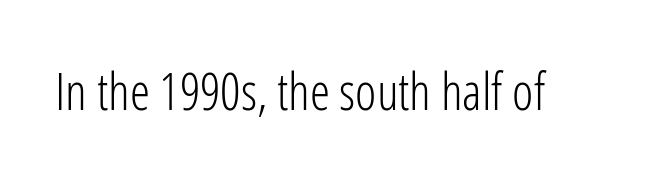
{"serif": "no", "italic": "no", "bold": "no", "weight": "light", "width": "condensed", "stroke_contrast": "low", "x_height": "medium", "monospaced": "no", "underline": "no", "letter_spacing": "normal", "letter_spacing_em": 0.0, "glyph_px": 51}
